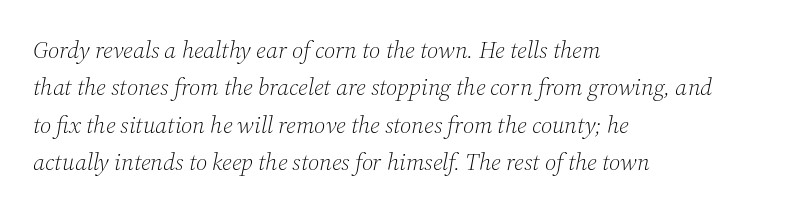
The image shows 24 px text type, italic (leaning right); set left-aligned, normal line spacing (1.56x), normal letter spacing, not underlined.
